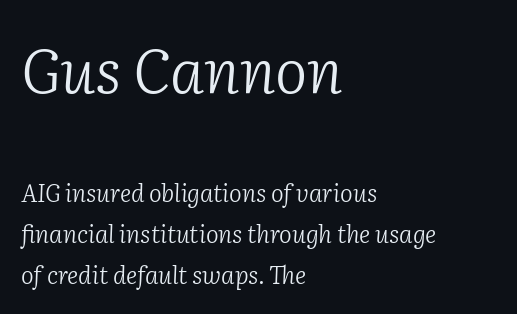
Q: Is the text bold? A: No.
Q: Is the text italic (slanted)? A: Yes, it leans right by about 2 degrees.
Q: Is the typeface a serif or a sans-serif typeface? A: Serif.
Q: Is the text underlined? A: No.
Q: How is the paragraph aligned? A: Left-aligned.
Q: Is the spacing between letters normal or unusually wide? A: Normal.
Q: Is the spacing between lines tight, normal or loose? A: Normal.
Q: Which block of text is set in a larger size, the first (top) or the second (bottom)? A: The first (top) one.
Q: Width (condensed, normal, or wide)? A: Normal.
Q: Stroke contrast? A: Low.
Q: x-height? A: Medium.
Q: Monospaced? A: No.
